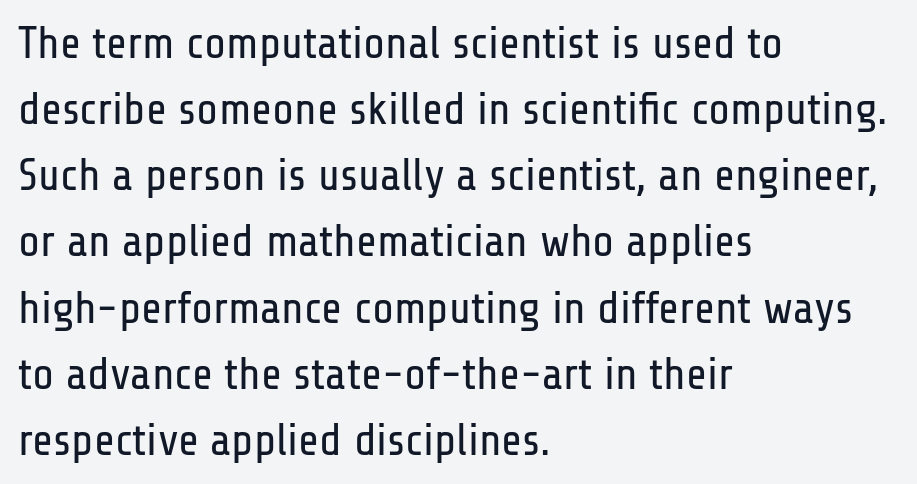
The image shows 45 px regular-weight, condensed sans-serif type, upright; set left-aligned, normal line spacing (1.47x), normal letter spacing, not underlined; low stroke contrast and a medium x-height.
